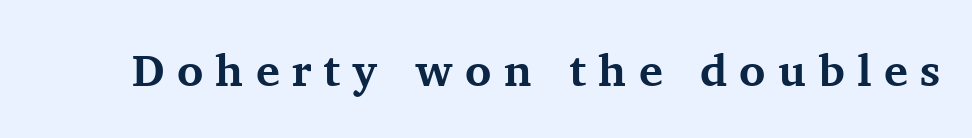
The image shows 45 px bold serif type, upright; set unusually wide letter spacing (+0.27 em), not underlined; medium stroke contrast and a medium x-height.
